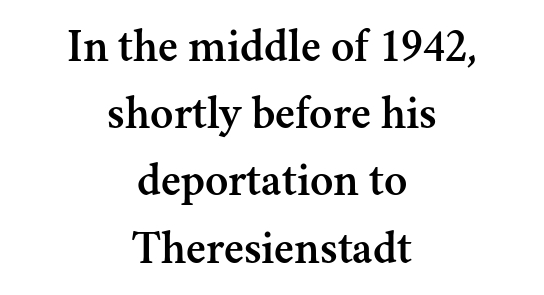
The image shows 48 px serif type, upright; set centered, normal line spacing (1.4x), normal letter spacing, not underlined; medium stroke contrast and a small x-height.
